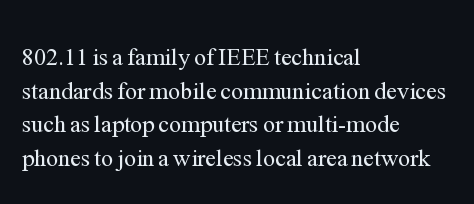
The image shows 24 px text type, upright; set left-aligned, normal line spacing (1.4x), normal letter spacing, not underlined.
